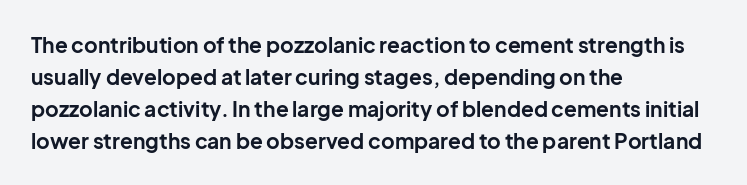
Q: Is the text bold? A: Yes.
Q: Is the text italic (slanted)? A: No, it is upright.
Q: Is the text underlined? A: No.
Q: How is the paragraph aligned? A: Left-aligned.
Q: Is the spacing between letters normal or unusually wide? A: Normal.
Q: Is the spacing between lines tight, normal or loose? A: Normal.
